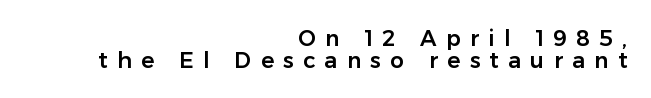
Q: Is the text italic (slanted)? A: No, it is upright.
Q: Is the text underlined? A: No.
Q: How is the paragraph aligned? A: Right-aligned.
Q: Is the spacing between letters normal or unusually wide? A: Unusually wide.
Q: Is the spacing between lines tight, normal or loose? A: Tight.
